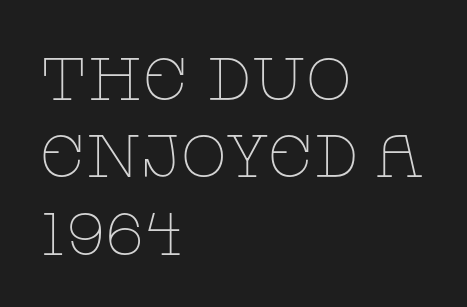
Q: Is the text bold? A: No.
Q: Is the text italic (slanted)? A: No, it is upright.
Q: Is the typeface a serif or a sans-serif typeface? A: Serif.
Q: Is the text underlined? A: No.
Q: How is the paragraph aligned? A: Left-aligned.
Q: Is the spacing between letters normal or unusually wide? A: Normal.
Q: Is the spacing between lines tight, normal or loose? A: Normal.
Q: Width (condensed, normal, or wide)? A: Wide.
Q: Stroke contrast? A: Low.
Q: x-height? A: Large.
Q: Monospaced? A: No.
